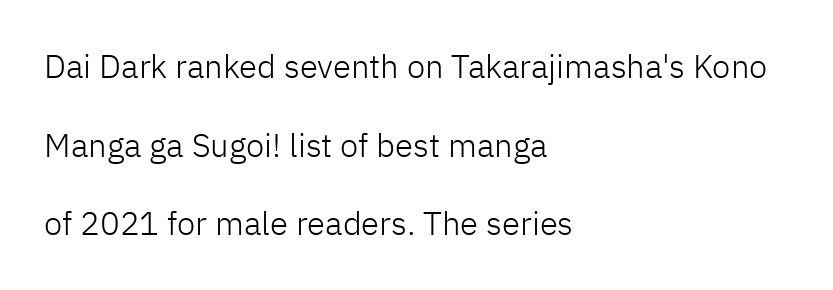
The rendering anchors every line to the left-hand side. Each stroke keeps to a modest, everyday thickness or less. The type sits square on the baseline with zero lean. Is there much room between lines? Yes — plenty of vertical air separates them.
